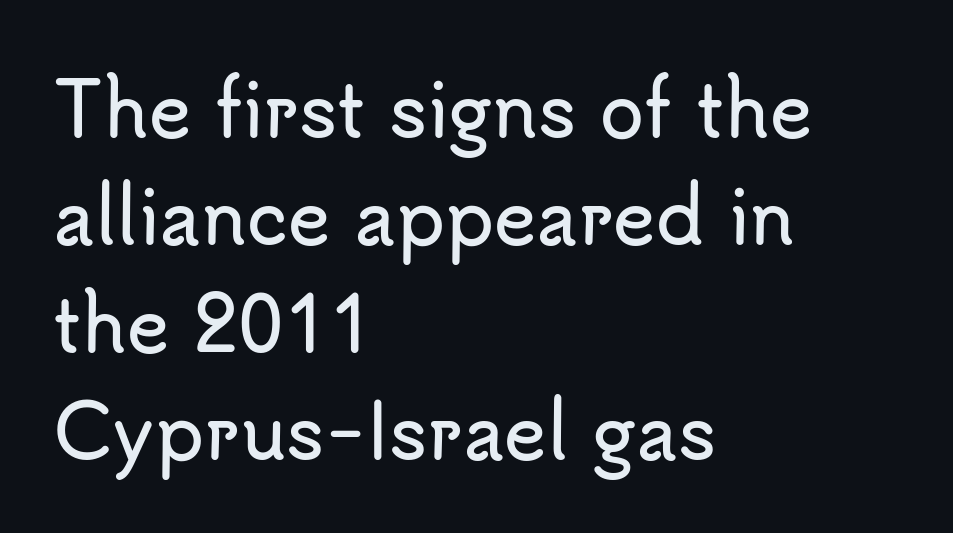
The image shows 72 px sans-serif type, upright; set left-aligned, normal line spacing (1.49x), normal letter spacing, not underlined; low stroke contrast and a small x-height.
